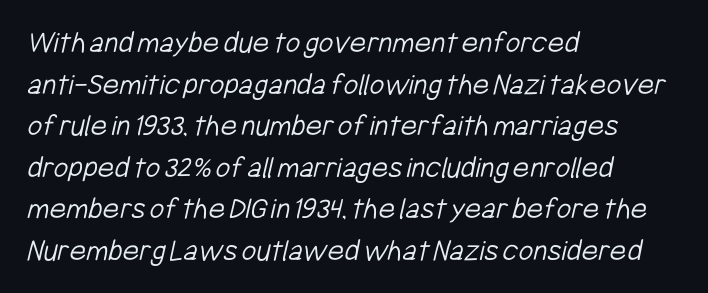
Q: Is the text bold? A: No.
Q: Is the typeface a serif or a sans-serif typeface? A: Sans-serif.
Q: Is the text underlined? A: No.
Q: How is the paragraph aligned? A: Left-aligned.
Q: Is the spacing between letters normal or unusually wide? A: Normal.
Q: Is the spacing between lines tight, normal or loose? A: Normal.
Q: Width (condensed, normal, or wide)? A: Condensed.
Q: Stroke contrast? A: Low.
Q: x-height? A: Medium.
Q: Monospaced? A: No.
